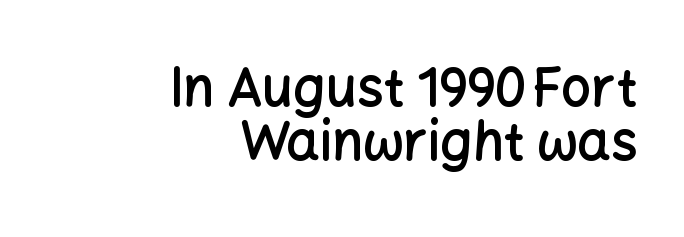
In terms of letterspacing, this is plain default setting. The characters look somewhat weighty, a semibold short of true bold. Notice how the stems are strictly vertical — no italics here. Has an underline been added? It has not. Spacing verdict: proportional, widths tailored to each character.
